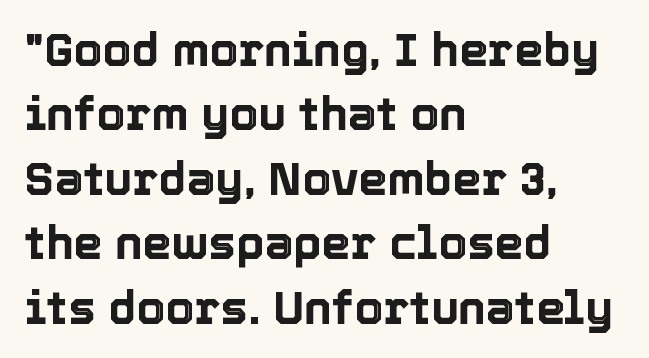
Q: Is the text italic (slanted)? A: No, it is upright.
Q: Is the text underlined? A: No.
Q: How is the paragraph aligned? A: Left-aligned.
Q: Is the spacing between letters normal or unusually wide? A: Normal.
Q: Is the spacing between lines tight, normal or loose? A: Normal.
Q: Width (condensed, normal, or wide)? A: Normal.
Q: x-height? A: Medium.
Q: Monospaced? A: No.
